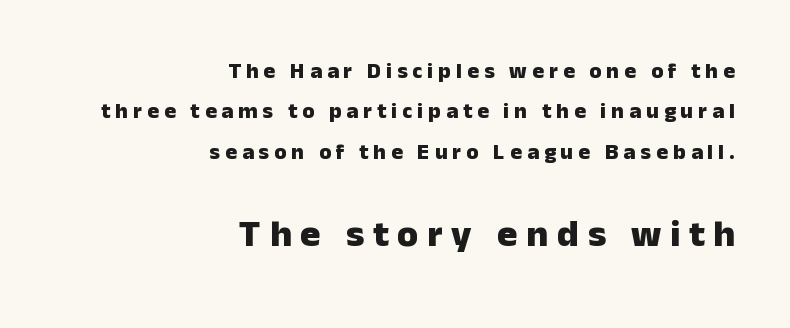
{"serif": "no", "italic": "no", "bold": "yes", "weight": "heavy", "width": "normal", "stroke_contrast": "low", "x_height": "medium", "monospaced": "no", "underline": "no", "align": "right", "line_spacing_ratio": 1.84, "letter_spacing": "wide", "letter_spacing_em": 0.23, "larger_block": "second", "size_ratio": 1.73, "glyph_px": 38}
